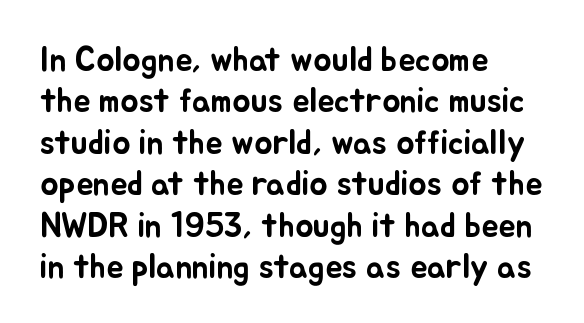
Q: Is the text italic (slanted)? A: No, it is upright.
Q: Is the text underlined? A: No.
Q: How is the paragraph aligned? A: Left-aligned.
Q: Is the spacing between letters normal or unusually wide? A: Normal.
Q: Width (condensed, normal, or wide)? A: Normal.
Q: Stroke contrast? A: Low.
Q: x-height? A: Small.
Q: Monospaced? A: No.
